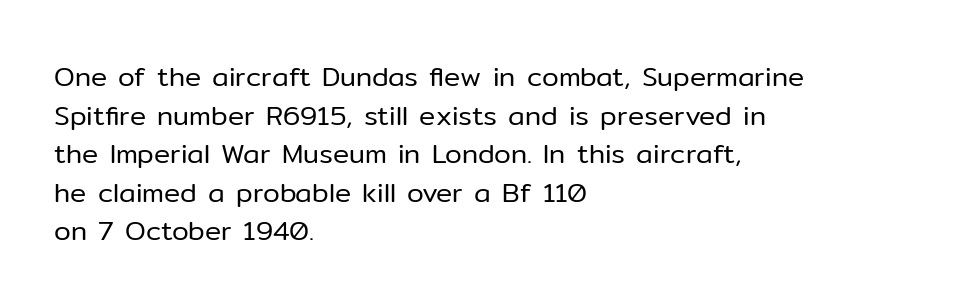
{"italic": "no", "bold": "no", "underline": "no", "align": "left", "line_spacing": "normal", "line_spacing_ratio": 1.43, "letter_spacing": "normal", "letter_spacing_em": 0.0, "glyph_px": 27}
